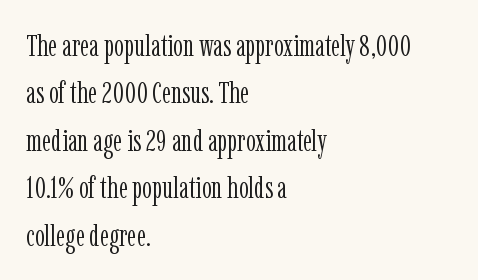
{"serif": "yes", "italic": "no", "bold": "no", "weight": "light", "width": "condensed", "stroke_contrast": "low", "x_height": "medium", "monospaced": "no", "underline": "no", "align": "left", "line_spacing": "normal", "line_spacing_ratio": 1.53, "letter_spacing": "normal", "letter_spacing_em": 0.0, "glyph_px": 31}
